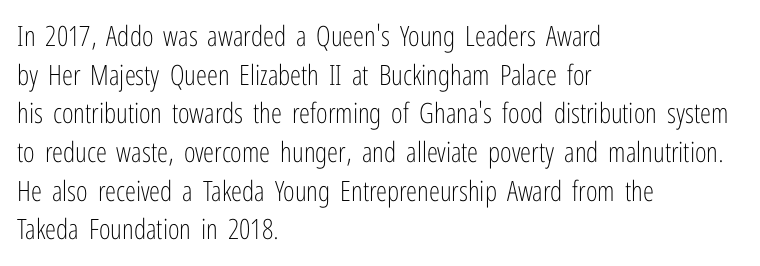
This rendering employs a face without finishing strokes, i.e., a sans-serif. Type without underlining. The lines in this sample share a left origin and differ only in where they stop. Here the glyphs are tracked normally, forming tight word shapes.
